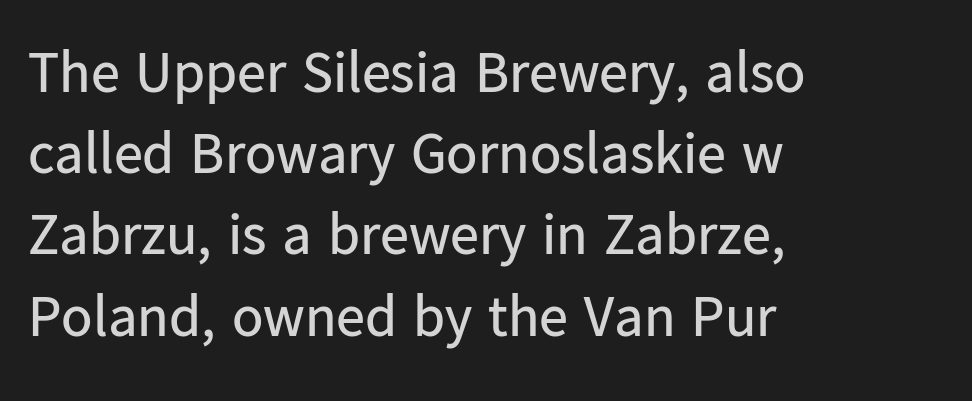
Q: Is the text bold? A: No.
Q: Is the text italic (slanted)? A: No, it is upright.
Q: Is the typeface a serif or a sans-serif typeface? A: Sans-serif.
Q: Is the text underlined? A: No.
Q: How is the paragraph aligned? A: Left-aligned.
Q: Is the spacing between letters normal or unusually wide? A: Normal.
Q: Is the spacing between lines tight, normal or loose? A: Normal.
Q: Width (condensed, normal, or wide)? A: Normal.
Q: Stroke contrast? A: Low.
Q: x-height? A: Medium.
Q: Monospaced? A: No.
